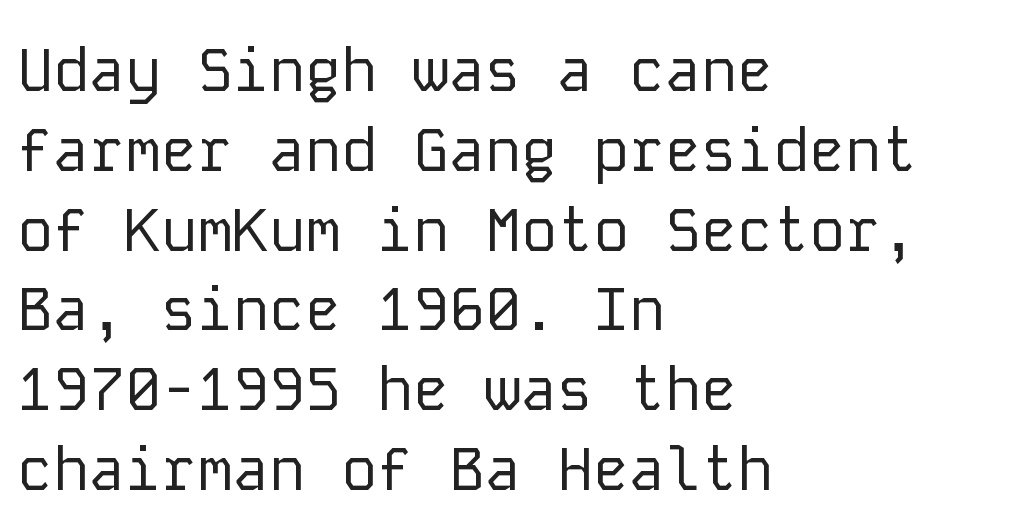
This rendering features lettering with no underline. A typesetter would call this monospace, since all characters share one set width. No extra ink here — the face is not bold. The block of text has a typical density, with ordinary space between rows. Alignment: flush left.
